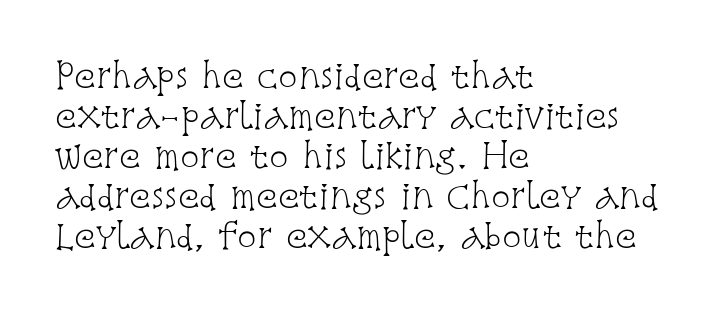
The image shows 32 px light, condensed serif type, upright; set left-aligned, normal line spacing (1.25x), normal letter spacing, not underlined; low stroke contrast and a large x-height.
